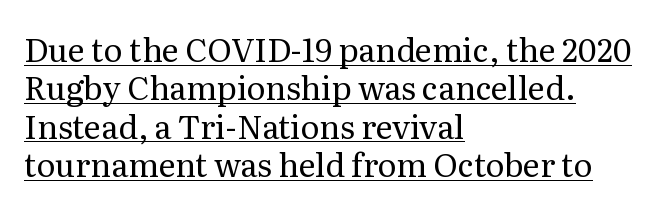
This sample carries an underscore along the baseline area. The rendering keeps characters at their native spacing. You can tell it's not italic because the verticals are truly vertical. Unbolded letterforms with no extra heft.
